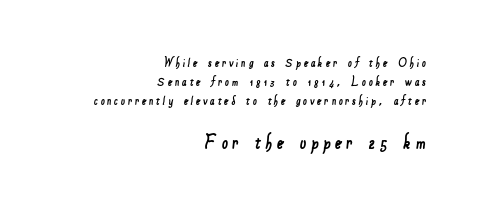
Q: Is the text underlined? A: No.
Q: How is the paragraph aligned? A: Right-aligned.
Q: Is the spacing between lines tight, normal or loose? A: Normal.
Q: Which block of text is set in a larger size, the first (top) or the second (bottom)? A: The second (bottom) one.
